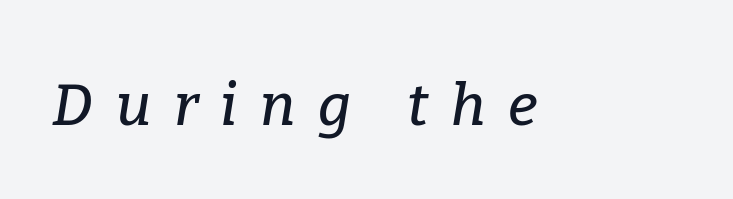
Q: Is the text italic (slanted)? A: Yes, it leans right by about 9 degrees.
Q: Is the typeface a serif or a sans-serif typeface? A: Serif.
Q: Is the text underlined? A: No.
Q: Is the spacing between letters normal or unusually wide? A: Unusually wide.
Q: Width (condensed, normal, or wide)? A: Normal.
Q: Stroke contrast? A: Low.
Q: x-height? A: Medium.
Q: Monospaced? A: No.
